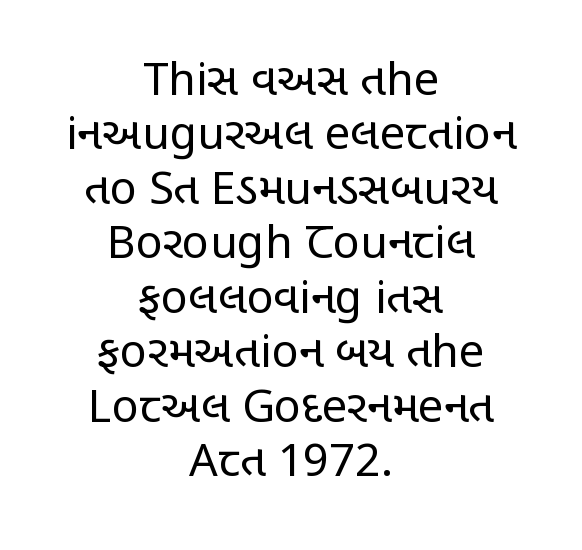
No italicization has been applied; the sample stays upright. Rule under the text: the space is simply empty. Nothing heavy about these letters — not bold at all. This is sans-serif lettering, the kind often seen on screens and signage.
